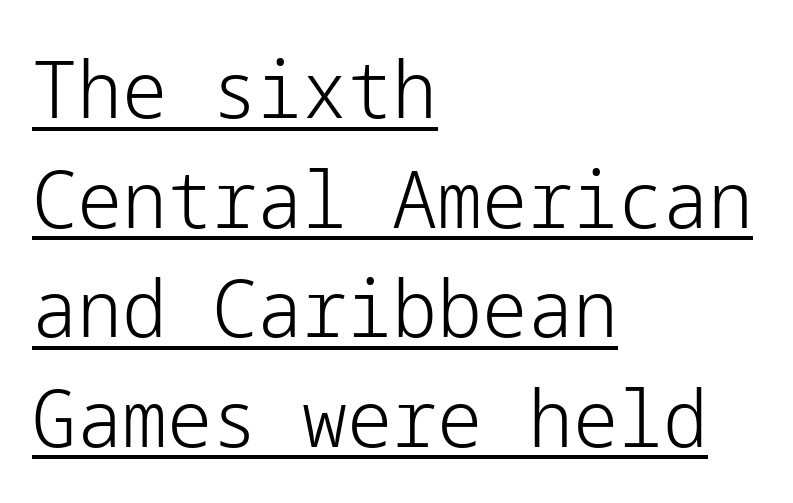
The image shows 80 px light sans-serif type, upright; set left-aligned, normal line spacing (1.37x), normal letter spacing, underlined; low stroke contrast and a medium x-height.
